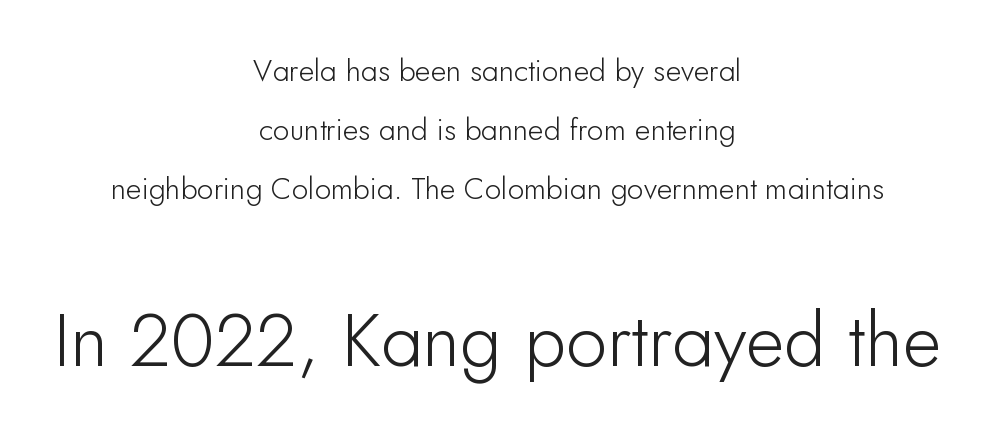
{"serif": "no", "italic": "no", "width": "normal", "stroke_contrast": "low", "x_height": "small", "monospaced": "no", "underline": "no", "align": "center", "line_spacing": "loose", "line_spacing_ratio": 1.97, "letter_spacing": "normal", "letter_spacing_em": 0.0, "larger_block": "second", "size_ratio": 2.5, "glyph_px": 75}
